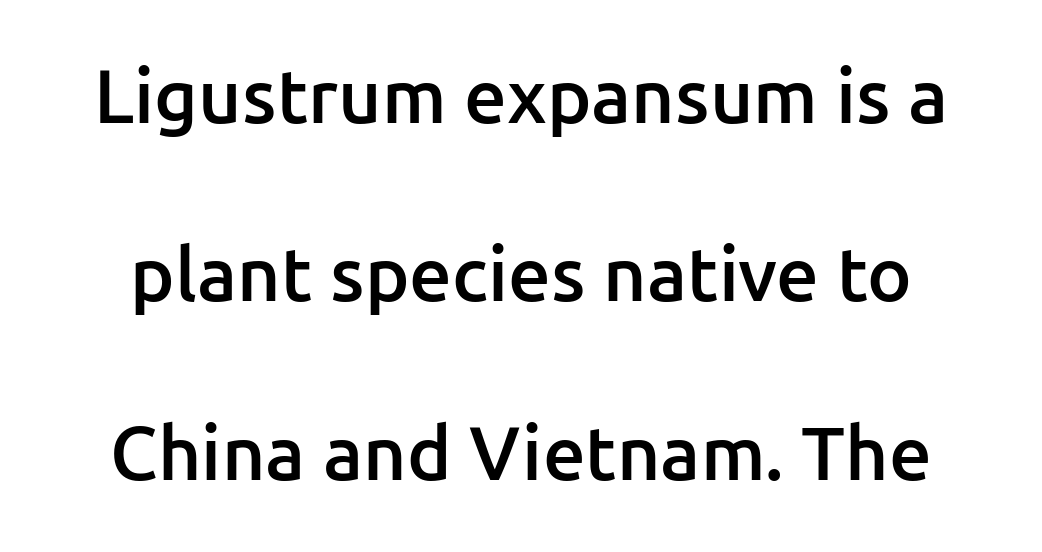
The image shows 75 px semibold sans-serif type, upright; set loose line spacing (2.38x), normal letter spacing, not underlined; low stroke contrast and a medium x-height.
